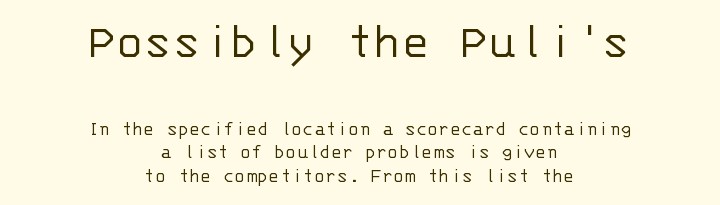
{"serif": "no", "italic": "no", "bold": "no", "weight": "light", "width": "normal", "stroke_contrast": "low", "x_height": "large", "monospaced": "yes", "underline": "no", "align": "center", "line_spacing": "tight", "line_spacing_ratio": 1.12, "letter_spacing": "normal", "letter_spacing_em": 0.0, "larger_block": "first", "size_ratio": 2.52, "glyph_px": 53}
